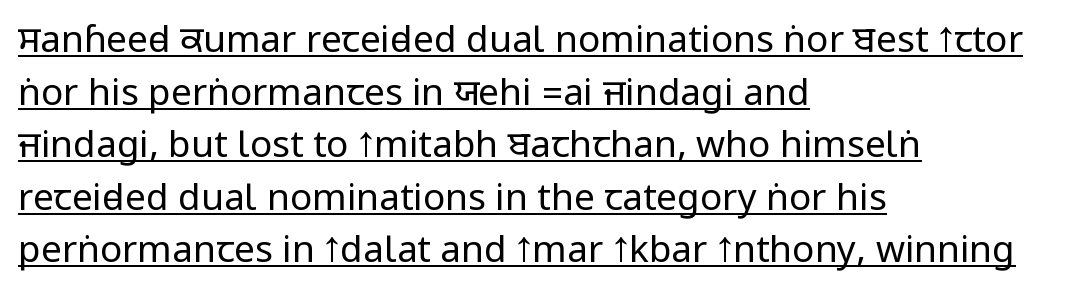
Words appear dense and cohesive because spacing is normal. The type sits square on the baseline with zero lean. Ink coverage per letter is moderate at most. The paragraph shown leans on its left margin. The glyphs in this specimen are sans serif. Check the space under the baseline: a stroke is drawn there.
